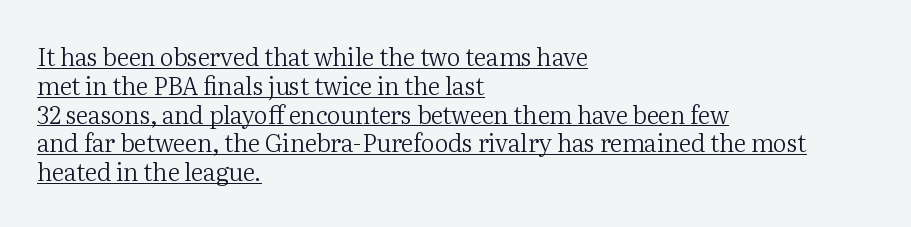
Q: Is the text bold? A: No.
Q: Is the text italic (slanted)? A: No, it is upright.
Q: Is the text underlined? A: Yes.
Q: How is the paragraph aligned? A: Left-aligned.
Q: Is the spacing between letters normal or unusually wide? A: Normal.
